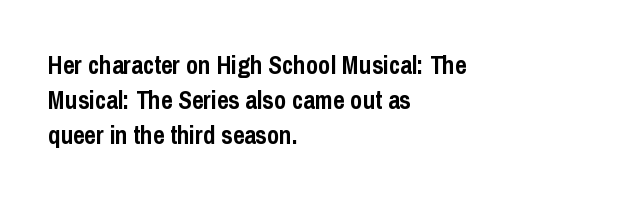
The image shows 25 px bold type, upright; set left-aligned, normal line spacing (1.41x), normal letter spacing, not underlined.
